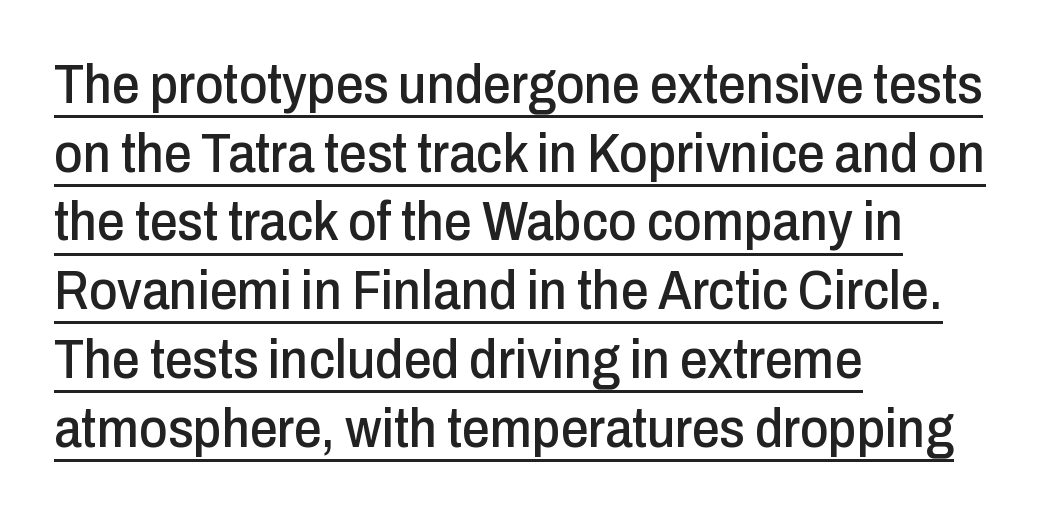
{"serif": "no", "italic": "no", "width": "condensed", "stroke_contrast": "low", "x_height": "medium", "monospaced": "no", "underline": "yes", "align": "left", "line_spacing": "normal", "line_spacing_ratio": 1.25, "letter_spacing": "normal", "letter_spacing_em": 0.0, "glyph_px": 55}
